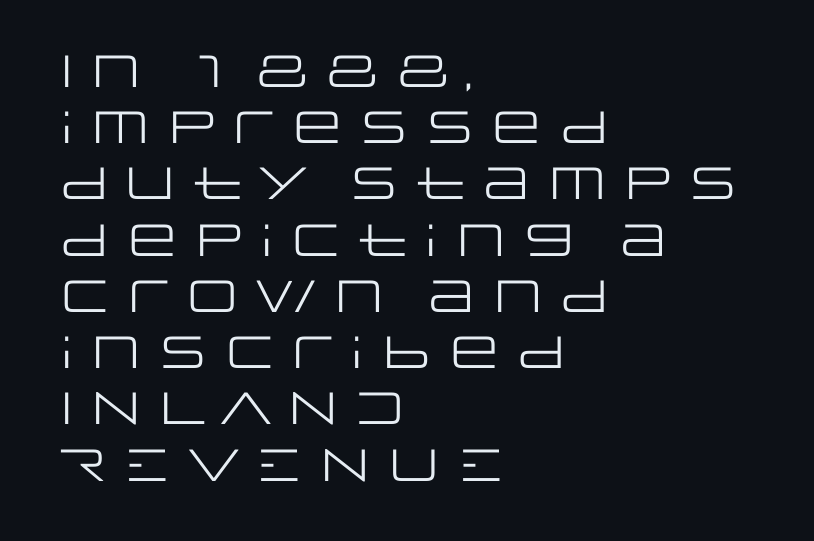
{"serif": "no", "italic": "no", "bold": "no", "weight": "regular", "width": "wide", "stroke_contrast": "low", "x_height": "large", "monospaced": "no", "underline": "no", "align": "left", "line_spacing": "normal", "line_spacing_ratio": 1.25, "letter_spacing": "normal", "letter_spacing_em": 0.0, "glyph_px": 45}
